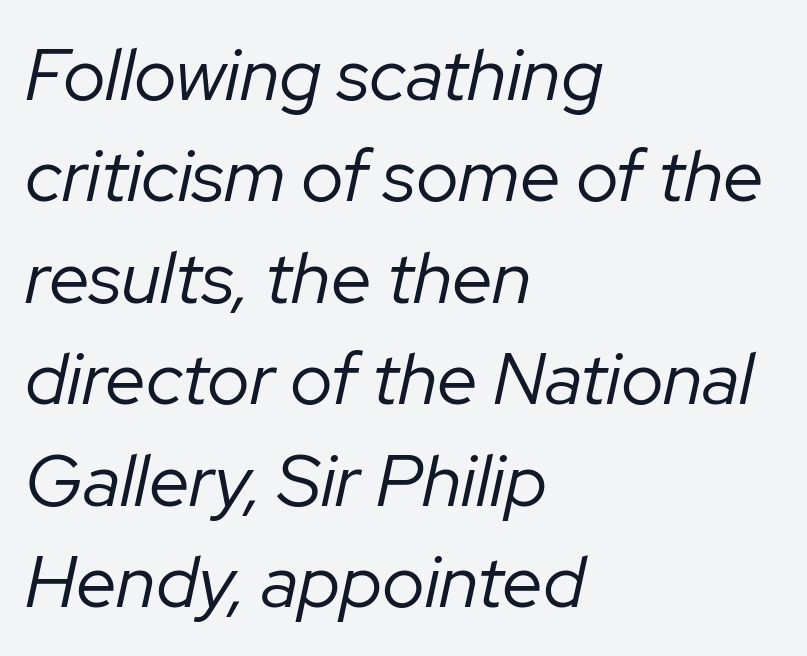
Leading: standard. If you drew a line through each stem, it would be angled. Weight: in the light-to-regular range. Glyph-to-glyph distance matches everyday printed text.
